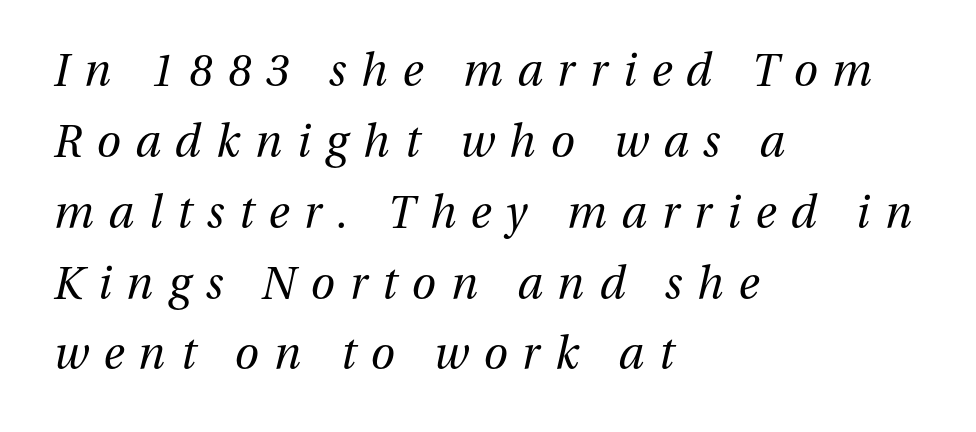
Q: Is the text bold? A: No.
Q: Is the text italic (slanted)? A: Yes, it leans right by about 13 degrees.
Q: Is the text underlined? A: No.
Q: How is the paragraph aligned? A: Left-aligned.
Q: Is the spacing between letters normal or unusually wide? A: Unusually wide.
Q: Is the spacing between lines tight, normal or loose? A: Normal.
Q: Width (condensed, normal, or wide)? A: Normal.
Q: Stroke contrast? A: Medium.
Q: x-height? A: Medium.
Q: Monospaced? A: No.
